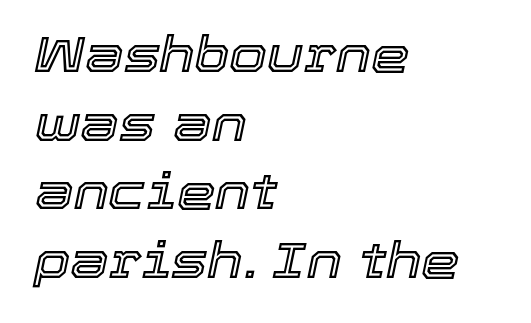
{"italic": "yes", "lean": "right", "slant_degrees": 12, "width": "normal", "x_height": "medium", "monospaced": "no", "underline": "no", "align": "left", "line_spacing": "normal", "line_spacing_ratio": 1.4, "letter_spacing": "normal", "letter_spacing_em": 0.0, "glyph_px": 49}
